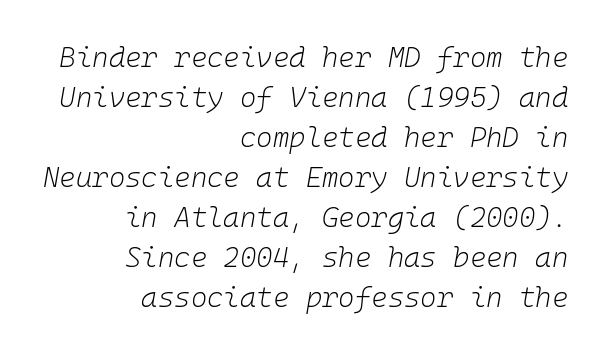
Q: Is the text bold? A: No.
Q: Is the text italic (slanted)? A: Yes, it leans right by about 10 degrees.
Q: Is the text underlined? A: No.
Q: How is the paragraph aligned? A: Right-aligned.
Q: Is the spacing between letters normal or unusually wide? A: Normal.
Q: Is the spacing between lines tight, normal or loose? A: Normal.
Q: Width (condensed, normal, or wide)? A: Normal.
Q: Stroke contrast? A: Low.
Q: x-height? A: Medium.
Q: Monospaced? A: Yes.
